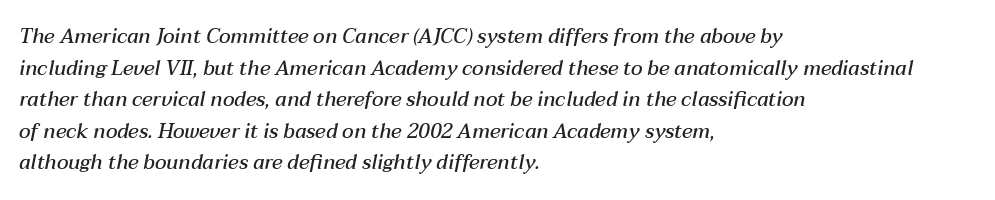
{"italic": "yes", "lean": "right", "slant_degrees": 12, "bold": "semi", "underline": "no", "align": "left", "line_spacing": "normal", "line_spacing_ratio": 1.58, "letter_spacing": "normal", "letter_spacing_em": 0.0, "glyph_px": 20}
